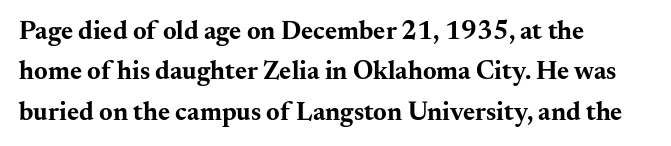
The image shows 26 px bold type, upright; set left-aligned, normal line spacing (1.55x), normal letter spacing, not underlined.
